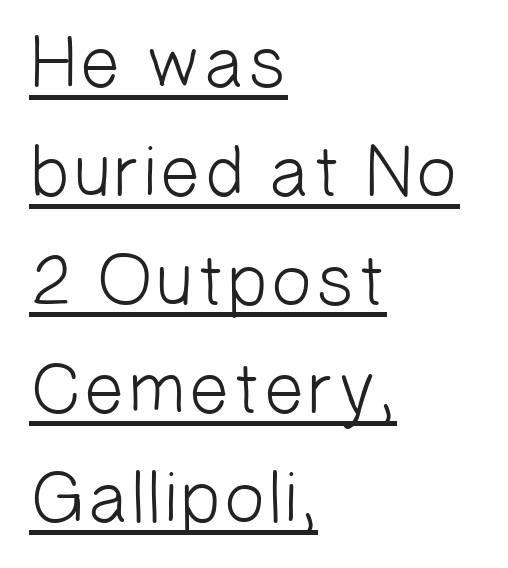
{"serif": "no", "bold": "no", "weight": "light", "width": "normal", "stroke_contrast": "low", "x_height": "medium", "monospaced": "no", "underline": "yes", "align": "left", "line_spacing": "normal", "line_spacing_ratio": 1.49, "letter_spacing": "normal", "letter_spacing_em": 0.0, "glyph_px": 73}
